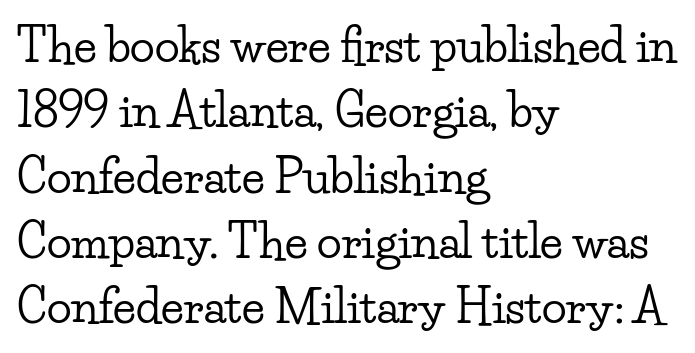
Vertical strokes here are truly vertical. The rendering anchors every line to the left-hand side. The horizontal fit of the characters is conventional and even. Is this a sans? No — the strokes have serifs. A typesetter would call this leading conventional body-copy spacing.
